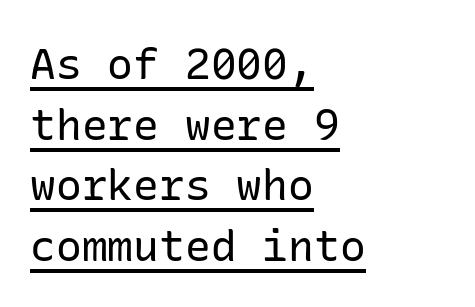
A typesetter would mark this as roman, not italic. The string is rendered with underlining switched on. Left-aligned paragraph, ragged on the right. To sum up the face: it is a sans, with no serifs.
